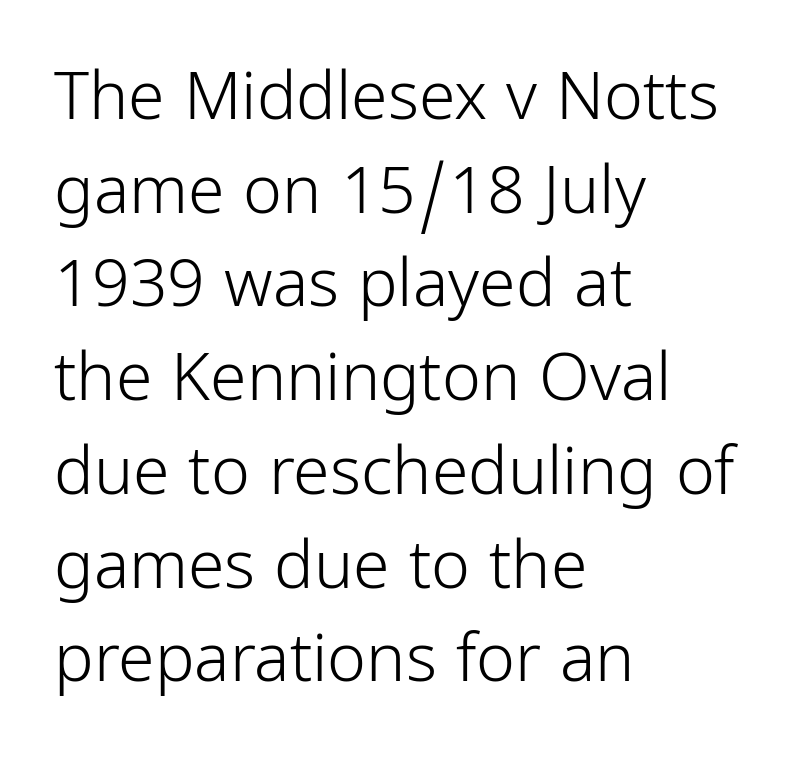
{"serif": "no", "italic": "no", "bold": "no", "weight": "light", "width": "condensed", "stroke_contrast": "low", "x_height": "medium", "monospaced": "no", "underline": "no", "align": "left", "line_spacing": "normal", "line_spacing_ratio": 1.42, "letter_spacing": "normal", "letter_spacing_em": 0.0, "glyph_px": 66}
